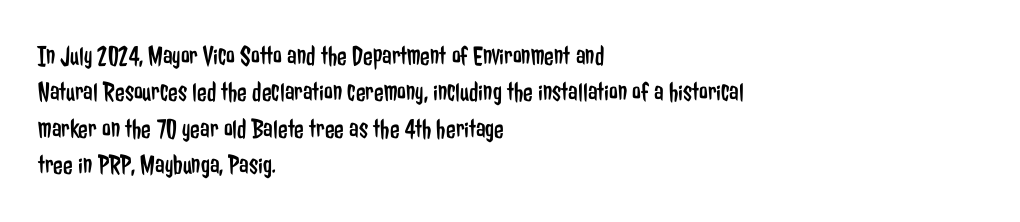
The image shows 28 px regular-weight, condensed sans-serif type, upright; set left-aligned, normal line spacing (1.3x), normal letter spacing, not underlined; low stroke contrast and a medium x-height.
